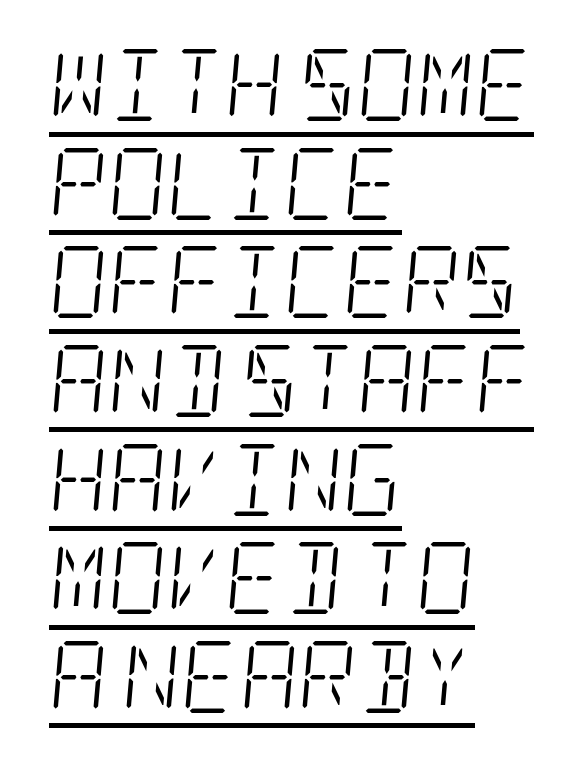
{"serif": "yes", "italic": "yes", "lean": "right", "slant_degrees": 5, "bold": "no", "weight": "light", "width": "condensed", "stroke_contrast": "low", "x_height": "large", "underline": "yes", "align": "left", "line_spacing": "normal", "line_spacing_ratio": 1.37, "letter_spacing": "normal", "letter_spacing_em": 0.0, "glyph_px": 72}
